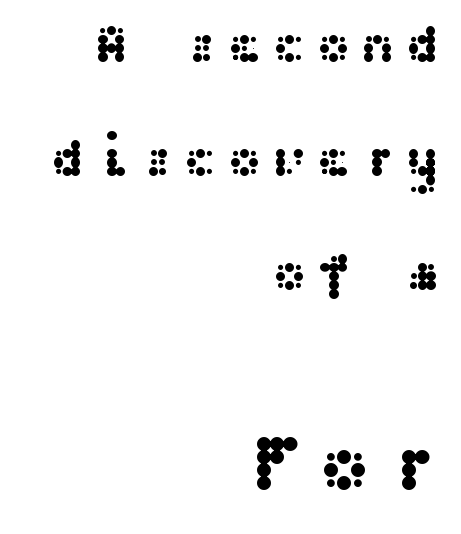
The image shows 80 px wide sans-serif type, upright; set right-aligned, loose line spacing (2.15x), not underlined; the second (bottom) block is 1.51x larger; medium stroke contrast and a medium x-height.
